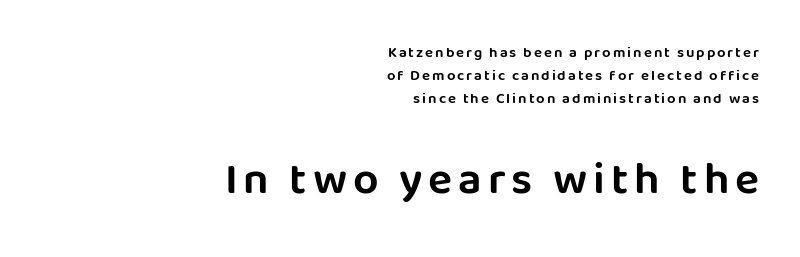
{"serif": "no", "italic": "no", "width": "normal", "stroke_contrast": "low", "x_height": "large", "monospaced": "no", "underline": "no", "align": "right", "line_spacing": "normal", "line_spacing_ratio": 1.52, "larger_block": "second", "size_ratio": 3.0, "glyph_px": 45}
